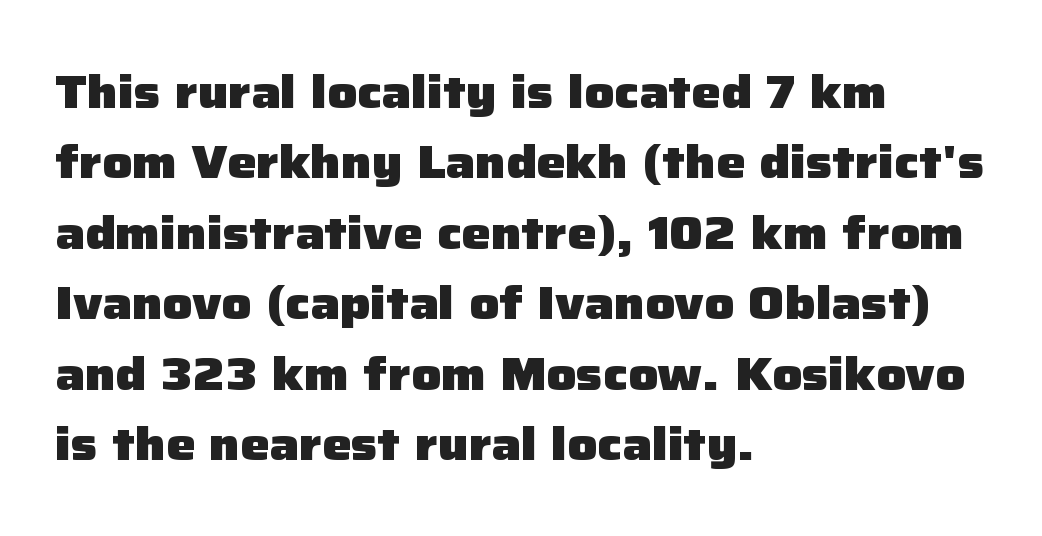
Q: Is the text bold? A: Yes.
Q: Is the text italic (slanted)? A: No, it is upright.
Q: Is the typeface a serif or a sans-serif typeface? A: Sans-serif.
Q: Is the text underlined? A: No.
Q: How is the paragraph aligned? A: Left-aligned.
Q: Is the spacing between letters normal or unusually wide? A: Normal.
Q: Is the spacing between lines tight, normal or loose? A: Normal.
Q: Width (condensed, normal, or wide)? A: Normal.
Q: Stroke contrast? A: Low.
Q: x-height? A: Medium.
Q: Monospaced? A: No.
